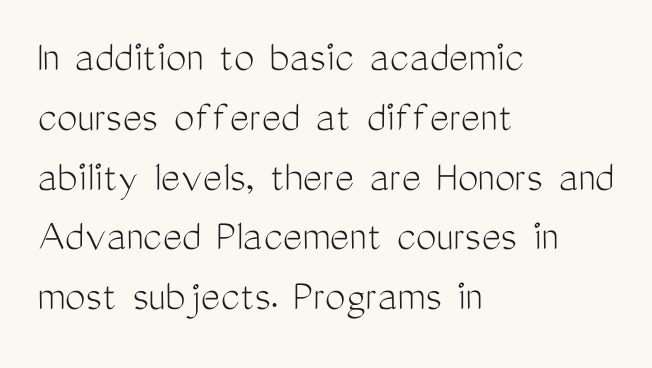
Quick note: not italic, upright. Each row of text sits above clean, open space. Heaviness? Minimal to ordinary, like unemphasized prose. In terms of letterform style, serifs are entirely absent. Where is the straight margin? On the left. Honestly, the row spacing looks completely unremarkable.
